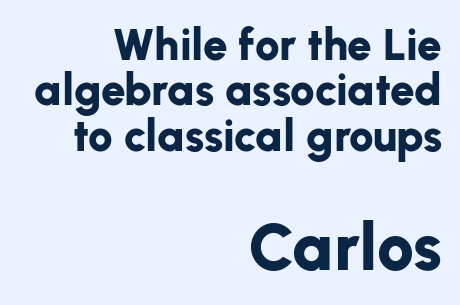
Ascenders rise straight up at ninety degrees. The paragraph shown leans on its right margin. Heavy, bold letterforms. Are there feet on the stems? There aren't — it's a sans. The rendering uses natural spacing where letterforms have individual widths. How are the letters spaced? Ordinarily, with no added tracking.
